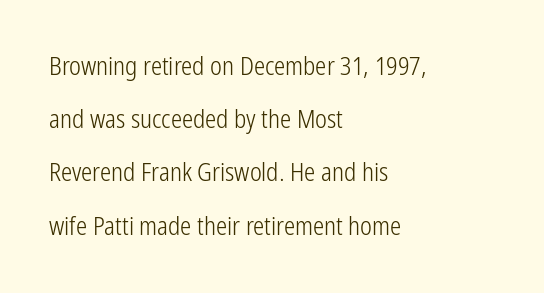
Q: Is the text bold? A: No.
Q: Is the text italic (slanted)? A: No, it is upright.
Q: Is the text underlined? A: No.
Q: How is the paragraph aligned? A: Left-aligned.
Q: Is the spacing between letters normal or unusually wide? A: Normal.
Q: Is the spacing between lines tight, normal or loose? A: Loose.
